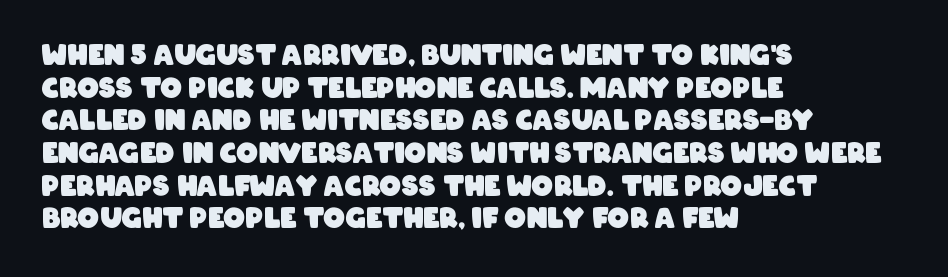
A classic flush-left, rag-right setting is used for this passage. Lines of text with bare space underneath. The horizontal fit of the characters is conventional and even. Strong, thick strokes mark this as bold type.
